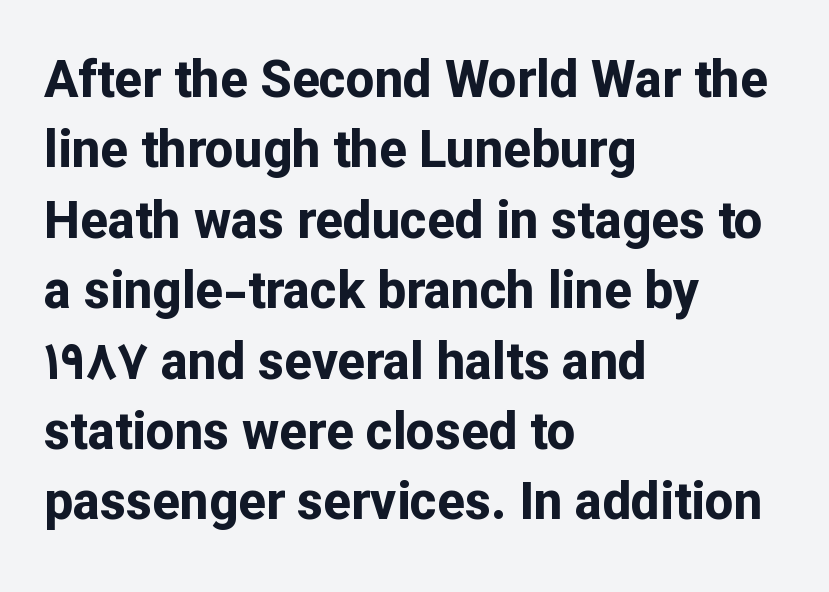
Q: Is the text bold? A: Yes.
Q: Is the text italic (slanted)? A: No, it is upright.
Q: Is the typeface a serif or a sans-serif typeface? A: Sans-serif.
Q: Is the text underlined? A: No.
Q: How is the paragraph aligned? A: Left-aligned.
Q: Is the spacing between letters normal or unusually wide? A: Normal.
Q: Is the spacing between lines tight, normal or loose? A: Normal.
Q: Width (condensed, normal, or wide)? A: Normal.
Q: Stroke contrast? A: Low.
Q: x-height? A: Medium.
Q: Monospaced? A: No.
